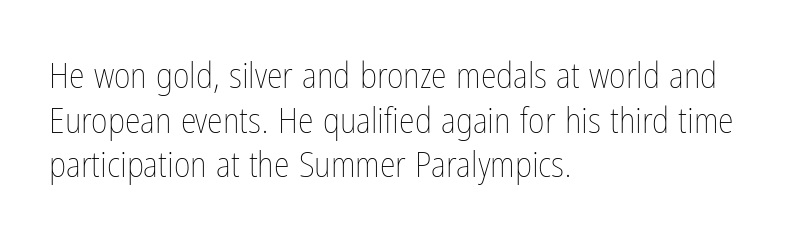
The image shows 36 px thin, condensed type, upright; set left-aligned, line spacing 1.24x, normal letter spacing, not underlined; low stroke contrast and a medium x-height.
